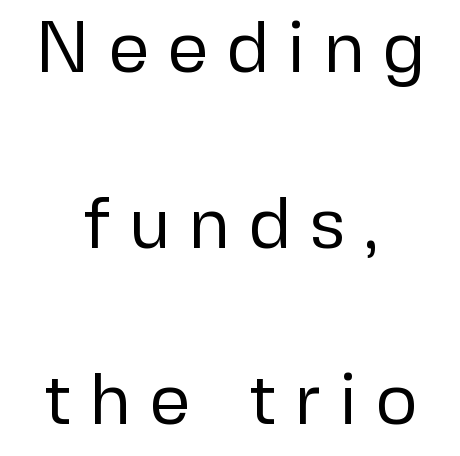
Q: Is the text bold? A: No.
Q: Is the text italic (slanted)? A: No, it is upright.
Q: Is the typeface a serif or a sans-serif typeface? A: Sans-serif.
Q: Is the text underlined? A: No.
Q: How is the paragraph aligned? A: Centered.
Q: Is the spacing between letters normal or unusually wide? A: Unusually wide.
Q: Is the spacing between lines tight, normal or loose? A: Loose.
Q: Width (condensed, normal, or wide)? A: Normal.
Q: Stroke contrast? A: Low.
Q: x-height? A: Medium.
Q: Monospaced? A: No.
